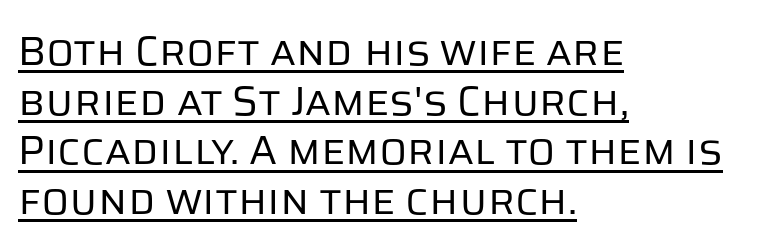
The image shows 41 px regular-weight sans-serif type, upright; set left-aligned, line spacing 1.21x, normal letter spacing, underlined; low stroke contrast and a large x-height.
